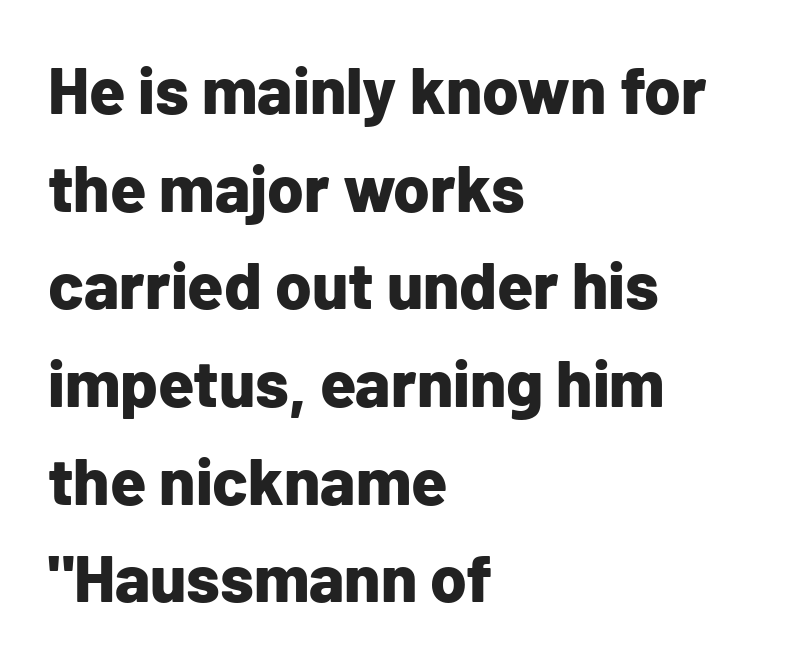
{"serif": "no", "italic": "no", "bold": "yes", "weight": "bold", "width": "normal", "stroke_contrast": "low", "x_height": "medium", "monospaced": "no", "underline": "no", "align": "left", "line_spacing": "normal", "line_spacing_ratio": 1.48, "letter_spacing": "normal", "letter_spacing_em": 0.0, "glyph_px": 66}
